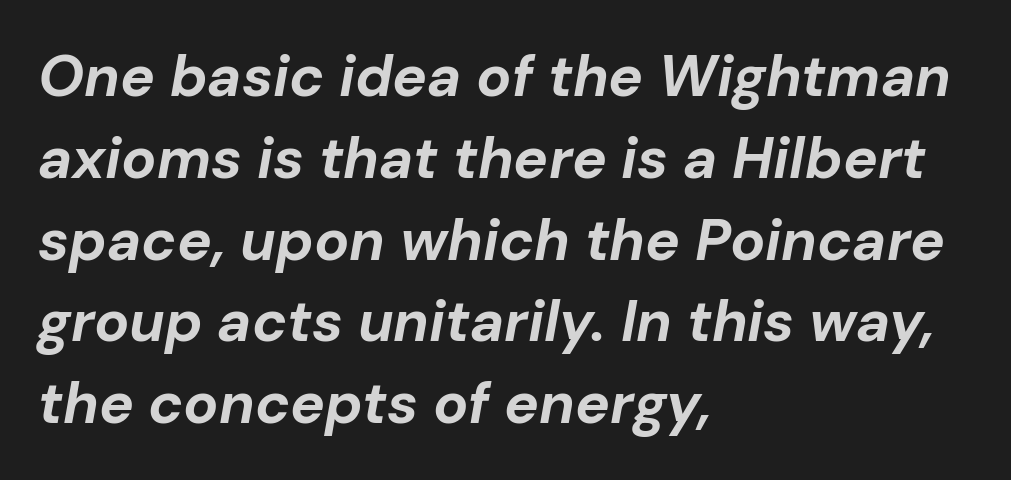
The image shows 58 px bold type, italic (leaning right); set left-aligned, normal line spacing (1.41x), normal letter spacing, not underlined; low stroke contrast and a medium x-height.
